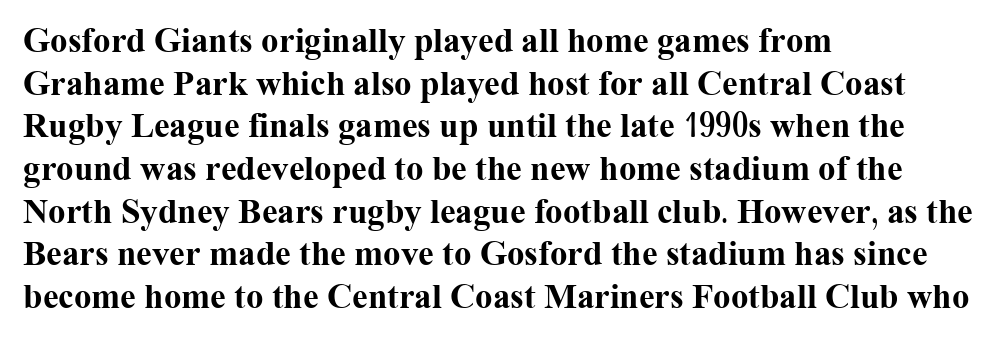
{"serif": "yes", "italic": "no", "bold": "yes", "weight": "bold", "width": "normal", "stroke_contrast": "medium", "x_height": "medium", "monospaced": "no", "underline": "no", "align": "left", "line_spacing_ratio": 1.22, "letter_spacing": "normal", "letter_spacing_em": 0.0, "glyph_px": 35}
